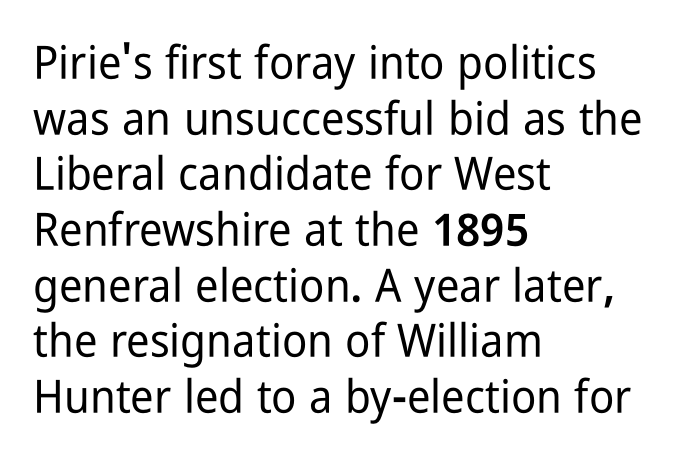
The image shows 46 px condensed sans-serif type, upright; set left-aligned, line spacing 1.21x, normal letter spacing, not underlined; low stroke contrast and a medium x-height.
